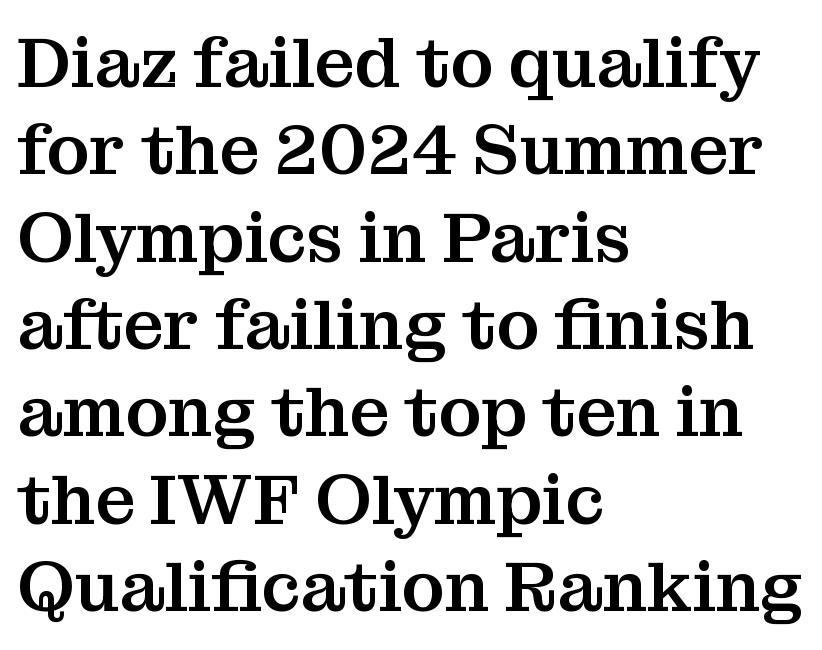
{"serif": "yes", "italic": "no", "width": "normal", "stroke_contrast": "medium", "x_height": "medium", "monospaced": "no", "underline": "no", "align": "left", "line_spacing_ratio": 1.23, "letter_spacing": "normal", "letter_spacing_em": 0.0, "glyph_px": 71}
